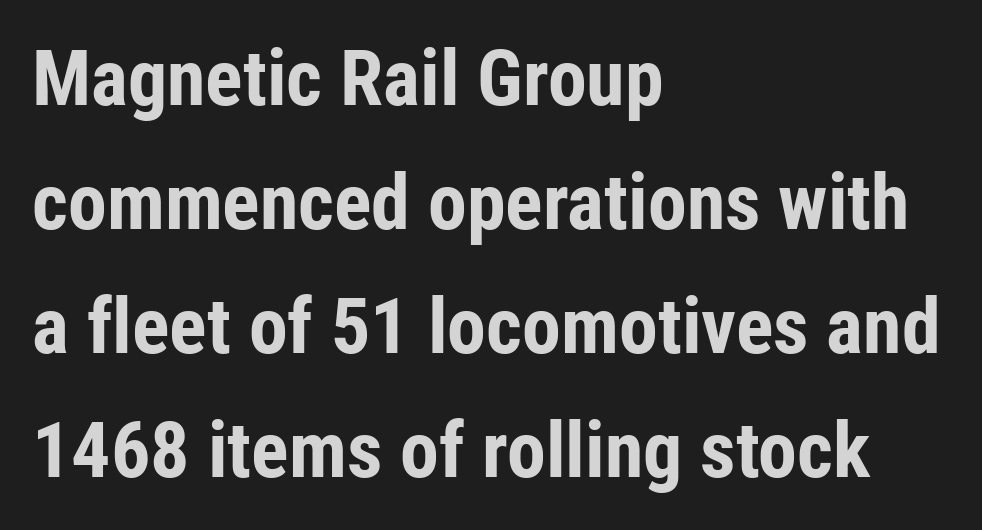
Normally led — the rows are evenly, conventionally spaced. In terms of letterform style, serifs are entirely absent. Observe the ordinary spacing: letters are neighbours, not strangers. A dark, heavy texture on the line: the type is bold. Bare-footed words on every line. The rag falls on the right side of this text block.
